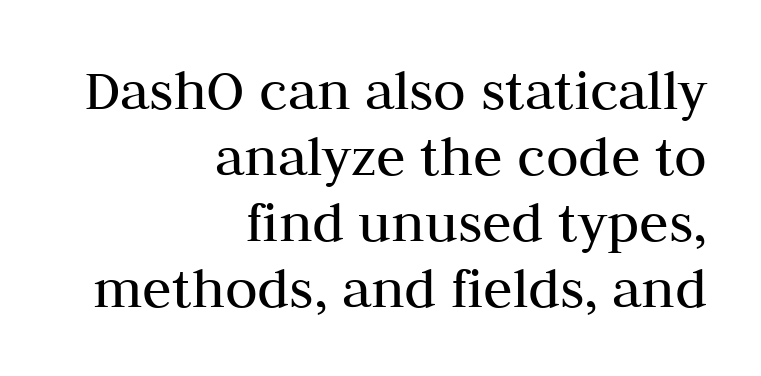
Q: Is the text bold? A: No.
Q: Is the text italic (slanted)? A: No, it is upright.
Q: Is the typeface a serif or a sans-serif typeface? A: Serif.
Q: Is the text underlined? A: No.
Q: How is the paragraph aligned? A: Right-aligned.
Q: Is the spacing between letters normal or unusually wide? A: Normal.
Q: Is the spacing between lines tight, normal or loose? A: Tight.
Q: Width (condensed, normal, or wide)? A: Normal.
Q: Stroke contrast? A: Medium.
Q: x-height? A: Medium.
Q: Monospaced? A: No.
